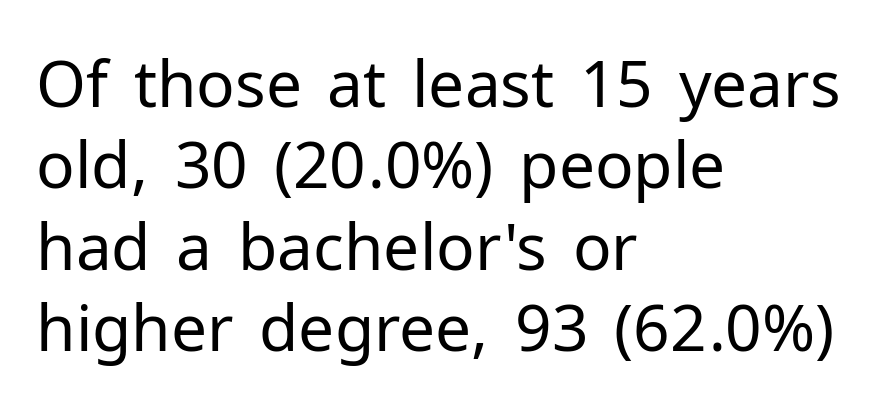
Does the lettering tilt? It doesn't — this is upright. If you drew a ruler down the left edge, every line would touch it. You could not count columns in this text — the font is proportionally spaced. The passage shown stacks its lines at a standard gap.
